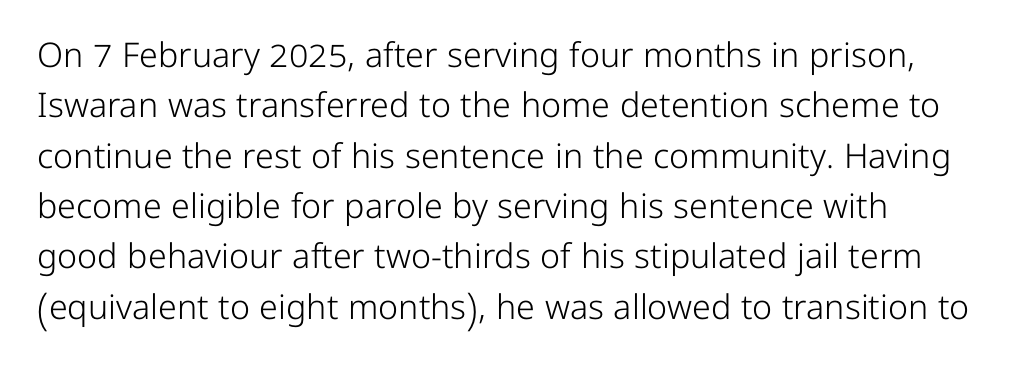
Q: Is the text bold? A: No.
Q: Is the text italic (slanted)? A: No, it is upright.
Q: Is the typeface a serif or a sans-serif typeface? A: Sans-serif.
Q: Is the text underlined? A: No.
Q: Is the spacing between letters normal or unusually wide? A: Normal.
Q: Is the spacing between lines tight, normal or loose? A: Normal.
Q: Width (condensed, normal, or wide)? A: Normal.
Q: Stroke contrast? A: Low.
Q: x-height? A: Medium.
Q: Monospaced? A: No.
